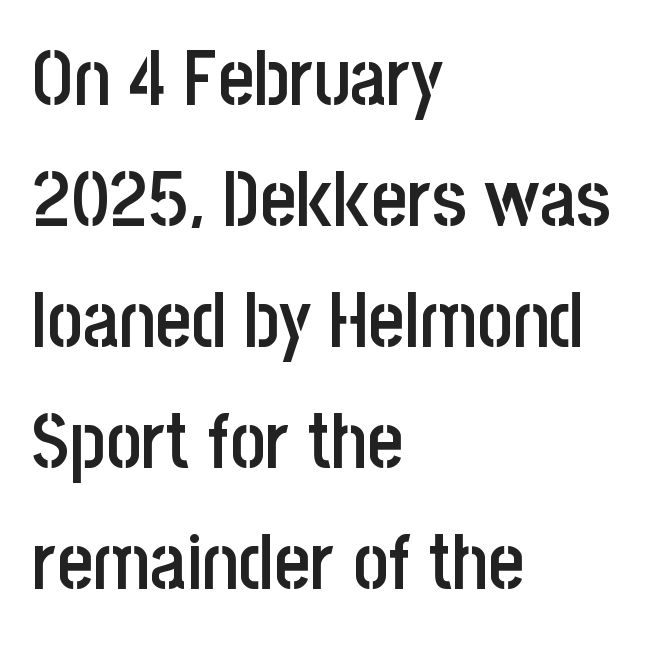
Q: Is the text bold? A: Semi-bold.
Q: Is the text italic (slanted)? A: No, it is upright.
Q: Is the typeface a serif or a sans-serif typeface? A: Sans-serif.
Q: Is the text underlined? A: No.
Q: How is the paragraph aligned? A: Left-aligned.
Q: Is the spacing between letters normal or unusually wide? A: Normal.
Q: Is the spacing between lines tight, normal or loose? A: Normal.
Q: Width (condensed, normal, or wide)? A: Condensed.
Q: Stroke contrast? A: Low.
Q: x-height? A: Large.
Q: Monospaced? A: No.
